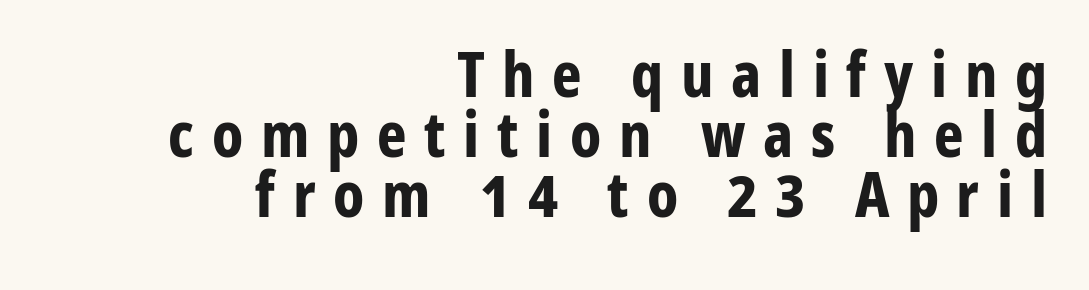
The image shows 63 px bold, condensed sans-serif type, upright; set right-aligned, tight line spacing (0.95x), unusually wide letter spacing (+0.28 em), not underlined; low stroke contrast and a medium x-height.
